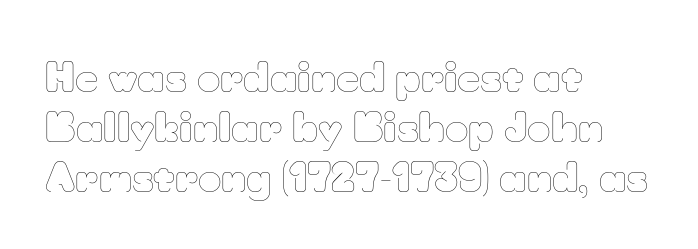
The image shows 40 px thin type, upright; set left-aligned, normal line spacing (1.25x), normal letter spacing, not underlined; low stroke contrast and a small x-height.
